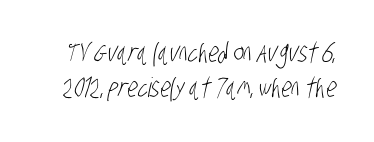
The image shows 27 px text type; set normal line spacing (1.3x), normal letter spacing, not underlined.
